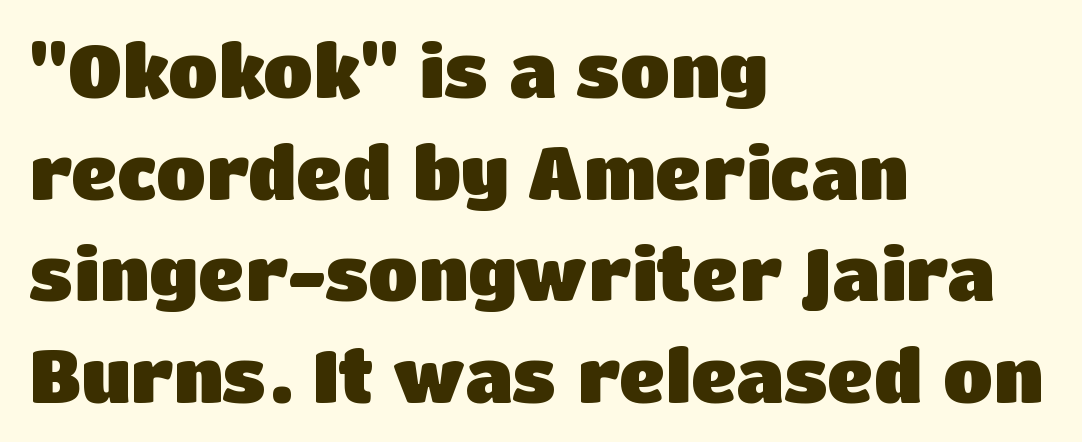
Its strokes are broad and dark, the hallmark of bold type. Vertically, the passage feels balanced, rows spaced as you'd expect. Horizontally, the lines are justified to the leading edge only. The face used here is rendered with its standard letterfit. You can tell from the bare stems that sans-serif type was used. The font's upright variant was chosen for this text.
